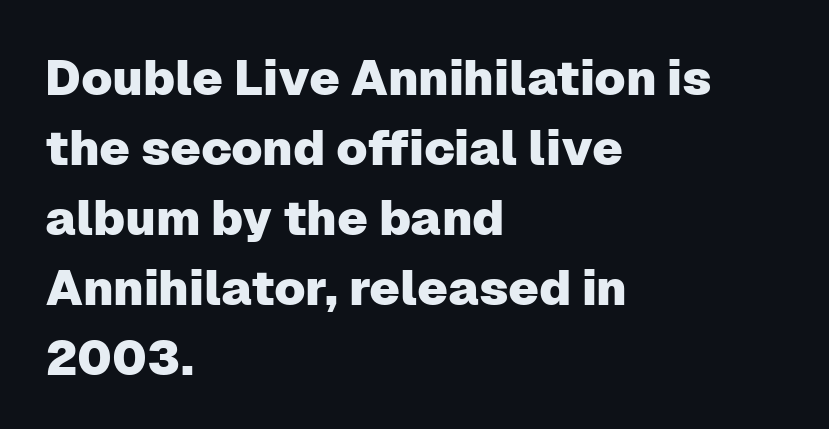
A typesetter would call this leading conventional body-copy spacing. The font's upright variant was chosen for this text. The letters advance in unequal steps, a hallmark of proportional type. Is the block centered? No — it sits flush against the left margin. No extra tracking has been applied to these lines. The gap between lines stays unmarked.
